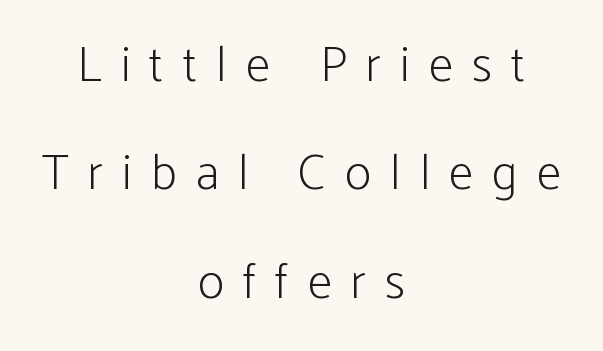
The image shows 50 px light, condensed sans-serif type, upright; set centered, loose line spacing (2.17x), unusually wide letter spacing (+0.38 em), not underlined; low stroke contrast and a medium x-height.
